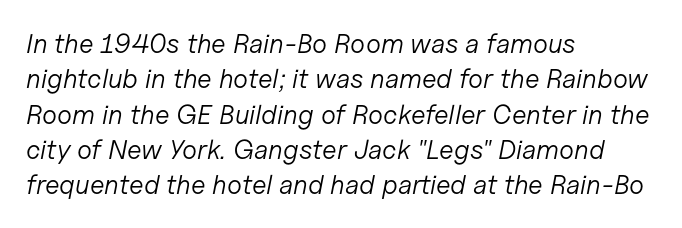
Leading matches the norm, producing a regular column. Compared with a centered layout, this one pins lines to the left instead. A clean baseline with only descenders dipping below it. Posture: slanted. The passage shown has conventional tracking throughout. Heaviness? Minimal to ordinary, like unemphasized prose.
